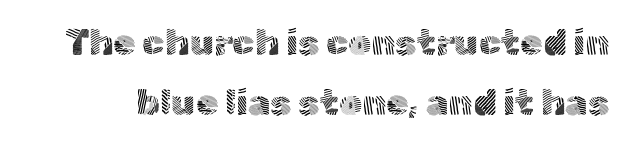
{"serif": "no", "italic": "no", "bold": "no", "weight": "light", "width": "normal", "x_height": "medium", "monospaced": "no", "underline": "no", "line_spacing": "normal", "line_spacing_ratio": 1.68, "letter_spacing": "normal", "letter_spacing_em": 0.0, "glyph_px": 36}
